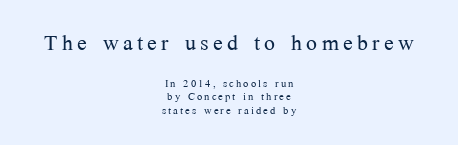
The image shows 29 px light serif type, upright; set centered, tight line spacing (0.98x), not underlined; the first (top) block is 2.07x larger; medium stroke contrast and a medium x-height.
